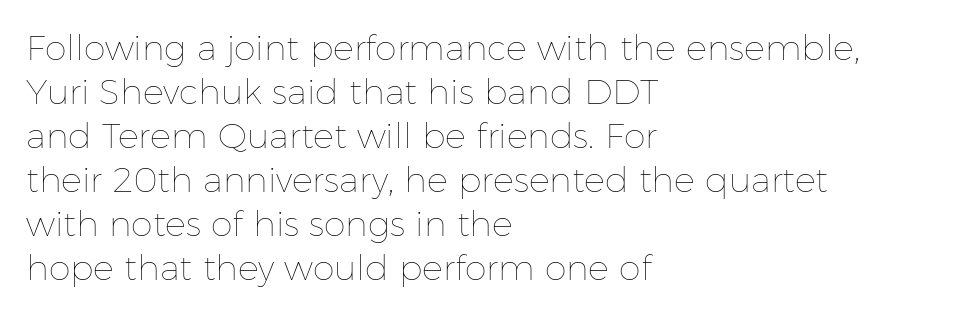
The letterforms sit shoulder to shoulder at normal distance. The compositor pushed each line to the left boundary. Only glyphs here, with clear space below each row. One glance says typical: line gaps are just what's usual.
